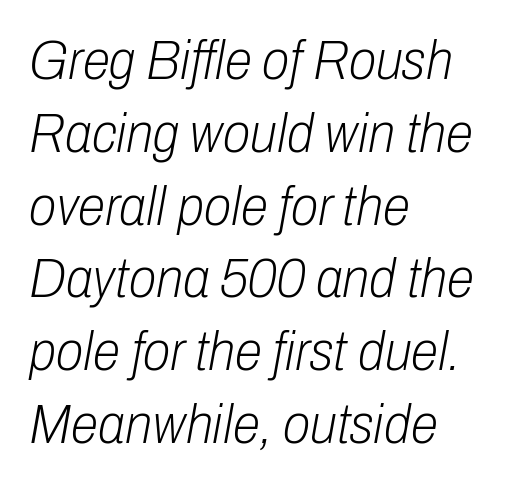
The image shows 56 px light, condensed type, italic (leaning right); set left-aligned, normal line spacing (1.3x), normal letter spacing, not underlined; low stroke contrast and a medium x-height.
